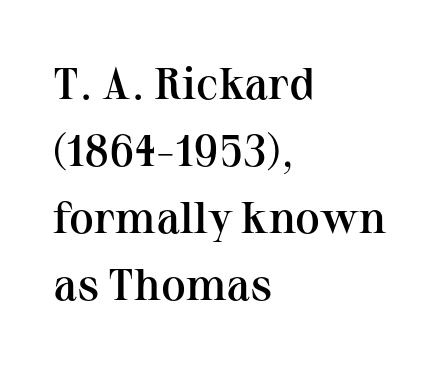
The image shows 45 px semibold serif type, upright; set left-aligned, normal line spacing (1.49x), normal letter spacing, not underlined; medium stroke contrast and a medium x-height.
